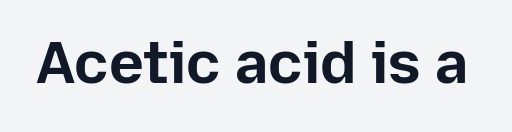
{"serif": "no", "italic": "no", "bold": "yes", "weight": "bold", "width": "normal", "stroke_contrast": "low", "x_height": "medium", "monospaced": "no", "underline": "no", "letter_spacing": "normal", "letter_spacing_em": 0.0, "glyph_px": 59}
